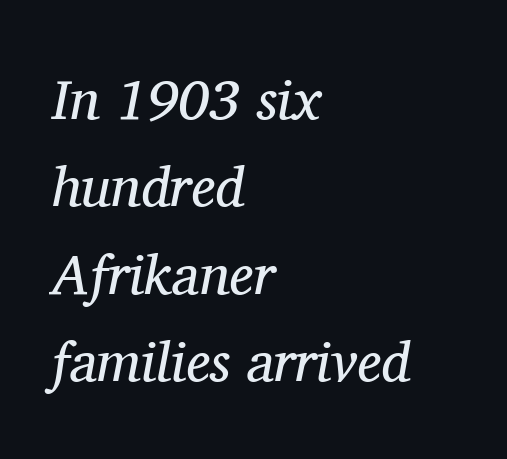
Q: Is the text bold? A: No.
Q: Is the text italic (slanted)? A: Yes, it leans right by about 11 degrees.
Q: Is the typeface a serif or a sans-serif typeface? A: Serif.
Q: Is the text underlined? A: No.
Q: How is the paragraph aligned? A: Left-aligned.
Q: Is the spacing between letters normal or unusually wide? A: Normal.
Q: Is the spacing between lines tight, normal or loose? A: Normal.
Q: Width (condensed, normal, or wide)? A: Normal.
Q: Stroke contrast? A: Medium.
Q: x-height? A: Medium.
Q: Monospaced? A: No.
